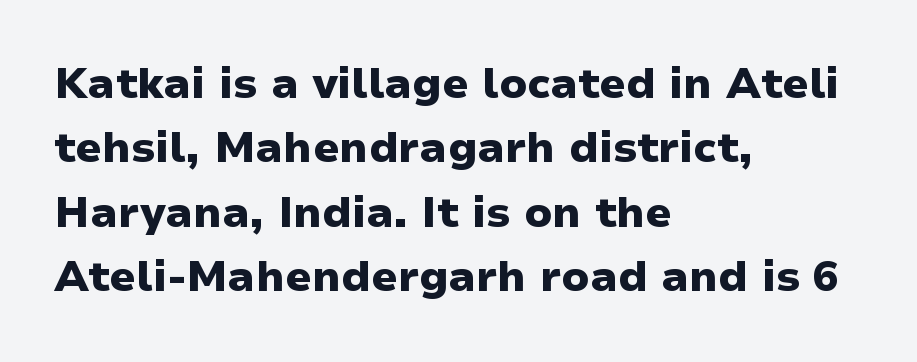
{"serif": "no", "italic": "no", "bold": "yes", "weight": "heavy", "width": "normal", "stroke_contrast": "low", "x_height": "medium", "monospaced": "no", "underline": "no", "align": "left", "line_spacing": "normal", "line_spacing_ratio": 1.5, "letter_spacing": "normal", "letter_spacing_em": 0.0, "glyph_px": 43}
